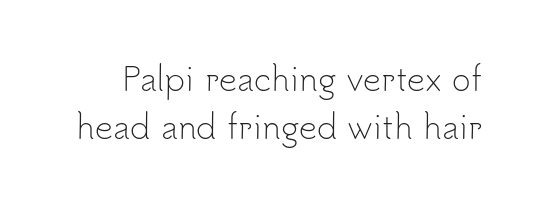
{"serif": "no", "italic": "no", "bold": "no", "weight": "light", "width": "normal", "stroke_contrast": "low", "x_height": "small", "monospaced": "no", "underline": "no", "line_spacing": "normal", "line_spacing_ratio": 1.49, "letter_spacing": "normal", "letter_spacing_em": 0.0, "glyph_px": 32}
